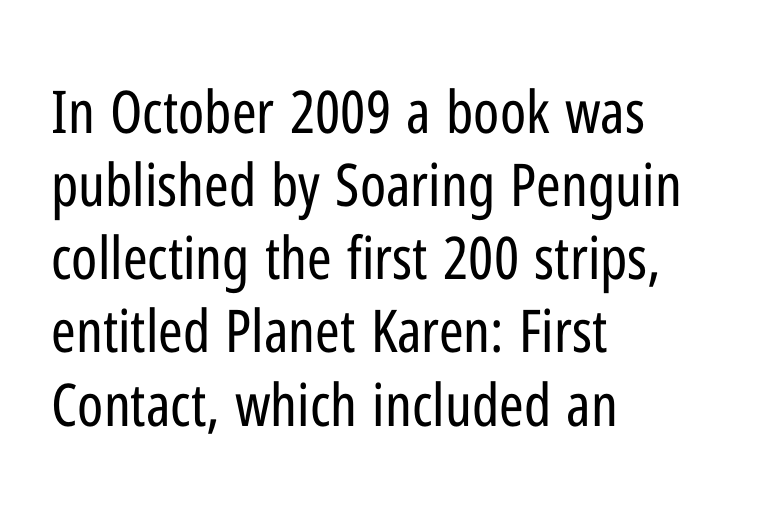
The image shows 59 px regular-weight, condensed sans-serif type, upright; set left-aligned, line spacing 1.24x, normal letter spacing, not underlined; low stroke contrast and a medium x-height.
